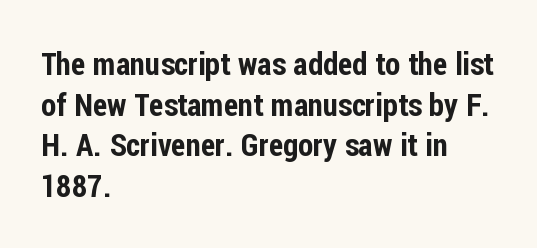
{"serif": "no", "italic": "no", "width": "condensed", "stroke_contrast": "low", "x_height": "medium", "monospaced": "no", "underline": "no", "align": "left", "line_spacing": "normal", "line_spacing_ratio": 1.31, "letter_spacing": "normal", "letter_spacing_em": 0.0, "glyph_px": 31}
